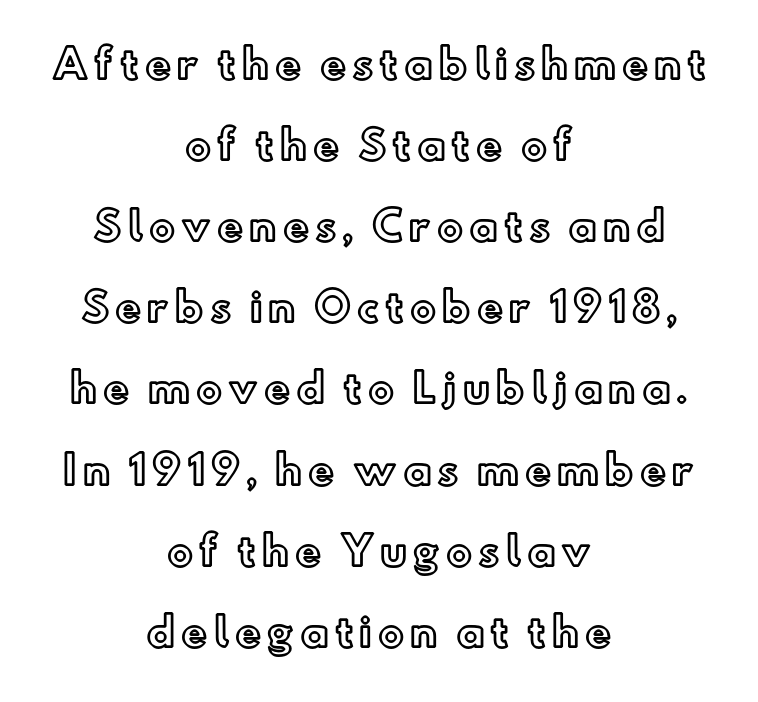
The image shows 39 px text type, upright; set centered, loose line spacing (2.08x), not underlined; a small x-height.
